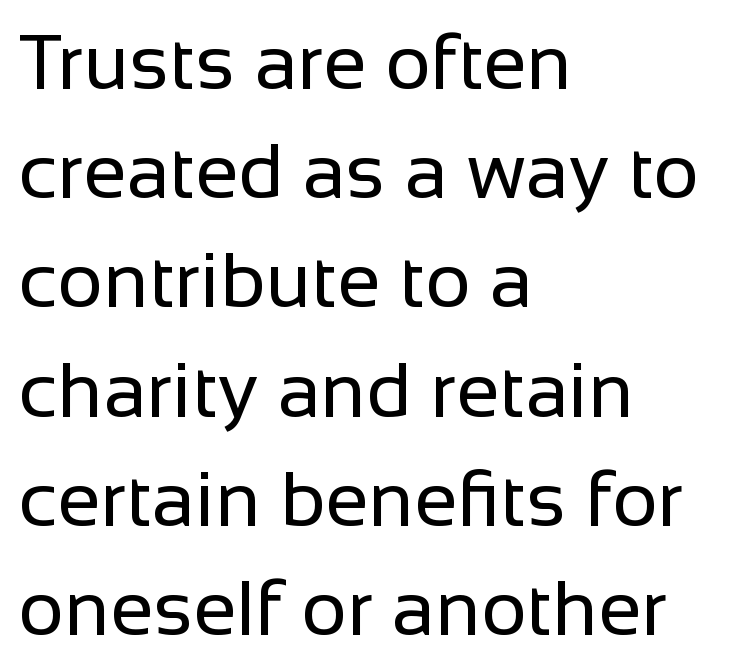
To sum up the face: it is a sans, with no serifs. The font's upright variant was chosen for this text. Letters have the restrained weight of plain body copy at most. The passage shown is typed in a proportional face where columns would drift.
